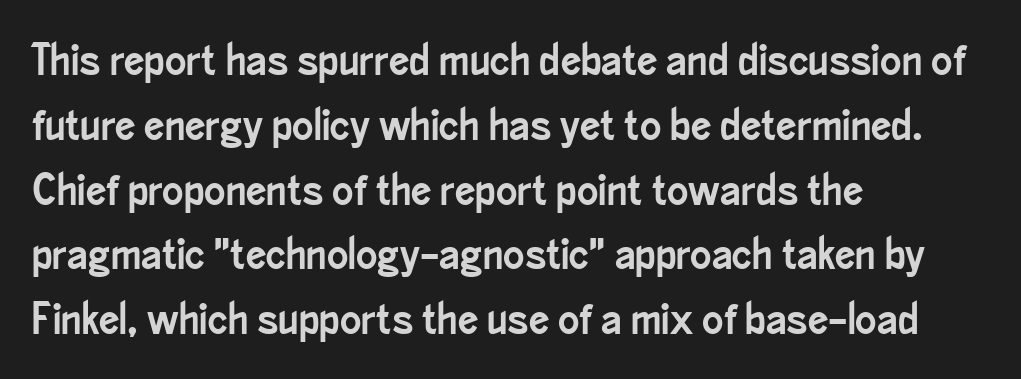
Decoration check: the copy has no underline. Italic? Not at all — the glyphs are vertical. The passage shown stacks its lines at a standard gap. The lines are quadded left. Letterform terminals end flat and unadorned throughout the passage. Each letter keeps its own natural width here, so spacing adapts to shape.
